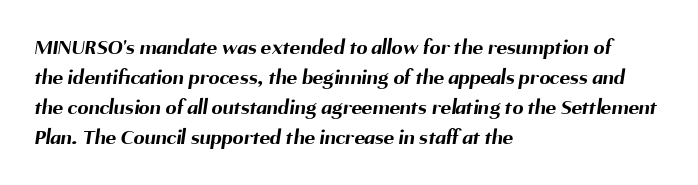
Q: Is the text bold? A: Yes.
Q: Is the text underlined? A: No.
Q: How is the paragraph aligned? A: Left-aligned.
Q: Is the spacing between letters normal or unusually wide? A: Normal.
Q: Is the spacing between lines tight, normal or loose? A: Normal.
